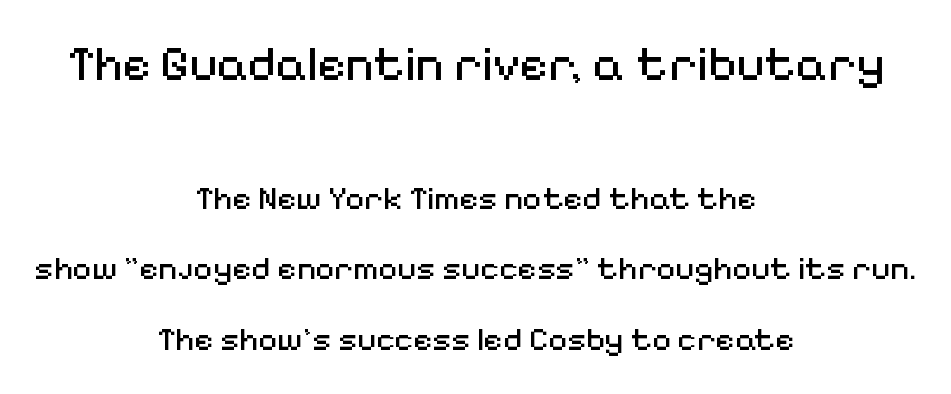
{"serif": "no", "italic": "no", "bold": "no", "weight": "regular", "width": "normal", "stroke_contrast": "medium", "x_height": "medium", "monospaced": "no", "underline": "no", "align": "center", "line_spacing": "loose", "line_spacing_ratio": 2.15, "letter_spacing": "normal", "letter_spacing_em": 0.0, "larger_block": "first", "size_ratio": 1.48, "glyph_px": 49}
